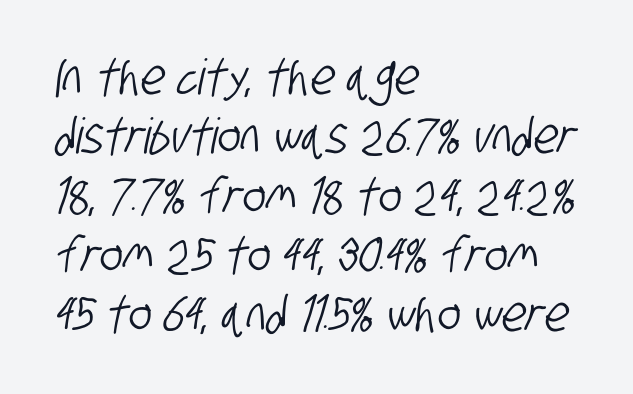
Q: Is the typeface a serif or a sans-serif typeface? A: Sans-serif.
Q: Is the text underlined? A: No.
Q: How is the paragraph aligned? A: Left-aligned.
Q: Is the spacing between letters normal or unusually wide? A: Normal.
Q: Width (condensed, normal, or wide)? A: Condensed.
Q: Stroke contrast? A: Low.
Q: x-height? A: Large.
Q: Monospaced? A: No.
